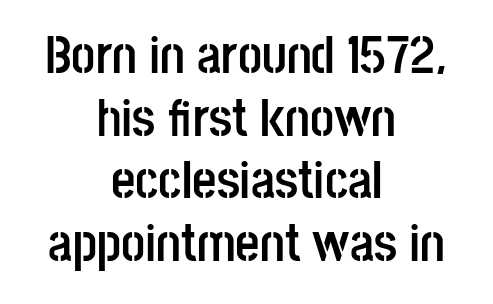
Q: Is the text bold? A: Yes.
Q: Is the text italic (slanted)? A: No, it is upright.
Q: Is the typeface a serif or a sans-serif typeface? A: Sans-serif.
Q: Is the text underlined? A: No.
Q: How is the paragraph aligned? A: Centered.
Q: Is the spacing between letters normal or unusually wide? A: Normal.
Q: Width (condensed, normal, or wide)? A: Condensed.
Q: Stroke contrast? A: Low.
Q: x-height? A: Large.
Q: Monospaced? A: No.
